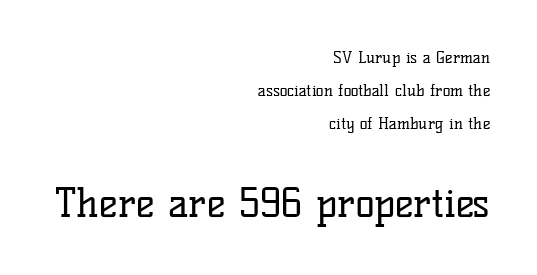
Q: Is the text bold? A: No.
Q: Is the text italic (slanted)? A: No, it is upright.
Q: Is the typeface a serif or a sans-serif typeface? A: Serif.
Q: Is the text underlined? A: No.
Q: How is the paragraph aligned? A: Right-aligned.
Q: Is the spacing between letters normal or unusually wide? A: Normal.
Q: Is the spacing between lines tight, normal or loose? A: Loose.
Q: Which block of text is set in a larger size, the first (top) or the second (bottom)? A: The second (bottom) one.
Q: Width (condensed, normal, or wide)? A: Normal.
Q: Stroke contrast? A: Low.
Q: x-height? A: Medium.
Q: Monospaced? A: No.
